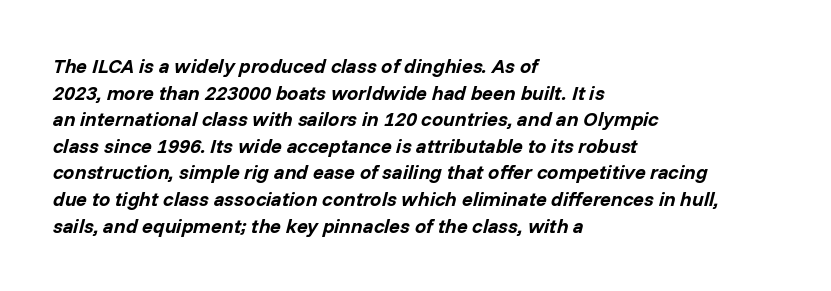
The image shows 20 px bold type, italic (leaning right); set left-aligned, normal line spacing (1.33x), normal letter spacing, not underlined.
